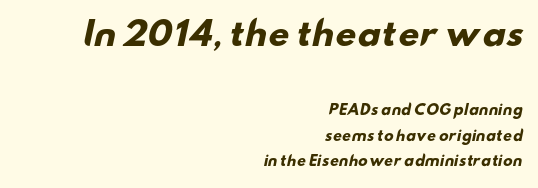
The image shows 33 px heavy, wide sans-serif type; set right-aligned, line spacing 1.82x, normal letter spacing, not underlined; the first (top) block is 2.36x larger; low stroke contrast and a small x-height.
